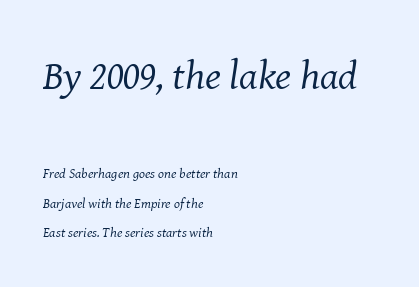
Descender tails drop into unmarked territory. Widely set lines give the paragraph a tall, airy silhouette. Does the type have serifs? Yes, each stem ends in a small foot. Rendered with sloped, italic letterforms. This sample is left-justified, so line endings fall wherever the words run out. Which of the two is more prominent by size? The first, at the top.
